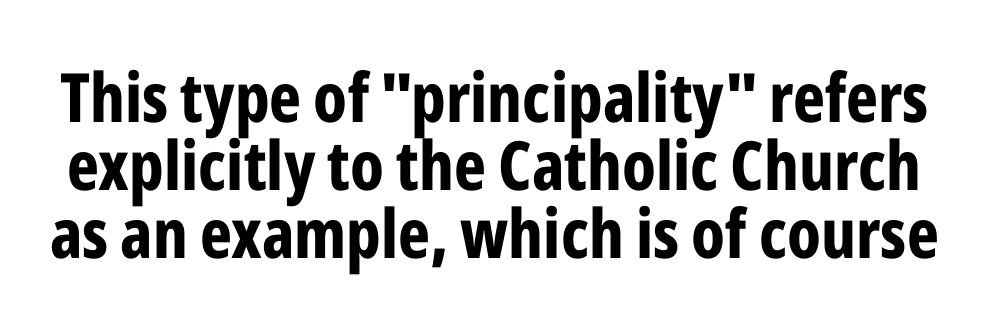
No word sits above an underline. Vertical spacing — tight. The rendering keeps characters at their native spacing. Strong, thick strokes mark this as bold type. Think of a printed novel: that variable character pitch is what you see here.
